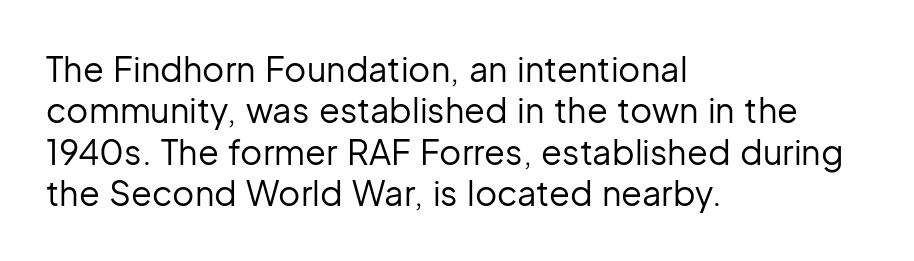
{"serif": "no", "italic": "no", "bold": "no", "weight": "regular", "width": "normal", "stroke_contrast": "low", "x_height": "medium", "monospaced": "no", "underline": "no", "align": "left", "line_spacing_ratio": 1.22, "letter_spacing": "normal", "letter_spacing_em": 0.0, "glyph_px": 34}
